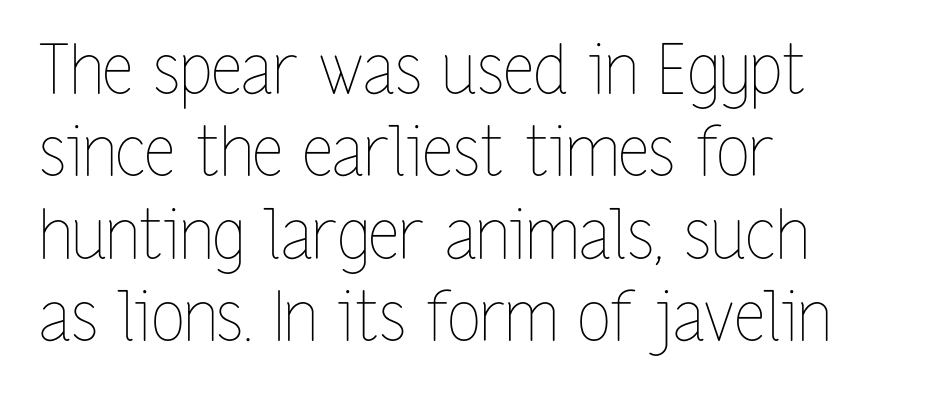
The tracking reads as untouched default to a designer's eye. The space beneath each line is pristine and unruled. Horizontal alignment here is leftward, the default for most running prose. Do the letters lean? They stand straight. The letters advance in unequal steps, a hallmark of proportional type. Vertical stems look standard width or narrower in stroke.
